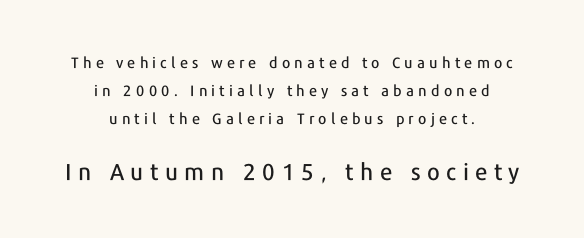
The image shows 23 px text type, upright; set centered, line spacing 1.86x, unusually wide letter spacing (+0.28 em), not underlined; the second (bottom) block is 1.53x larger.
